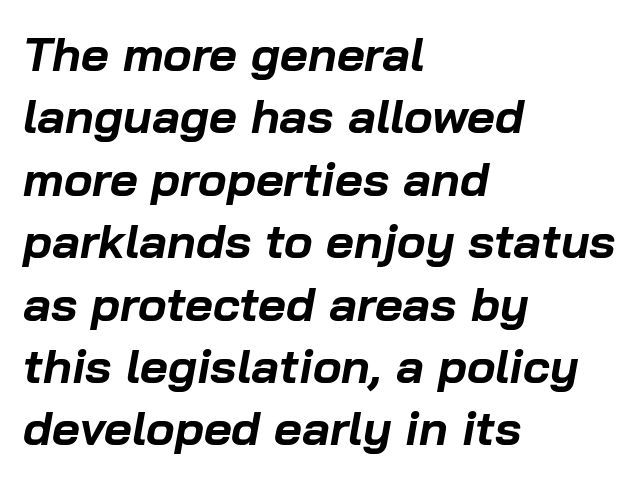
{"italic": "yes", "lean": "right", "slant_degrees": 10, "bold": "yes", "weight": "bold", "width": "normal", "stroke_contrast": "low", "x_height": "medium", "monospaced": "no", "underline": "no", "align": "left", "line_spacing": "normal", "line_spacing_ratio": 1.3, "letter_spacing": "normal", "letter_spacing_em": 0.0, "glyph_px": 48}
